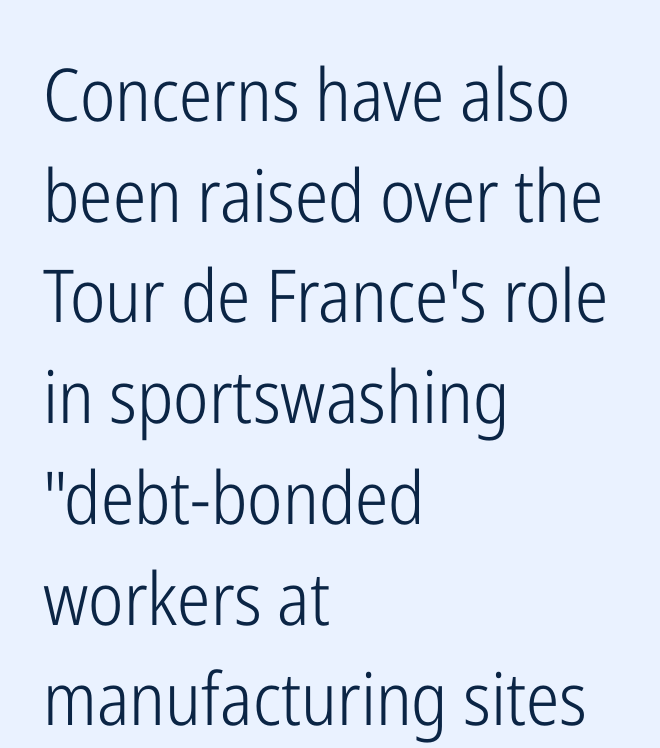
{"serif": "no", "italic": "no", "bold": "no", "weight": "light", "width": "condensed", "stroke_contrast": "low", "x_height": "medium", "monospaced": "no", "underline": "no", "align": "left", "line_spacing": "normal", "line_spacing_ratio": 1.38, "letter_spacing": "normal", "letter_spacing_em": 0.0, "glyph_px": 73}
